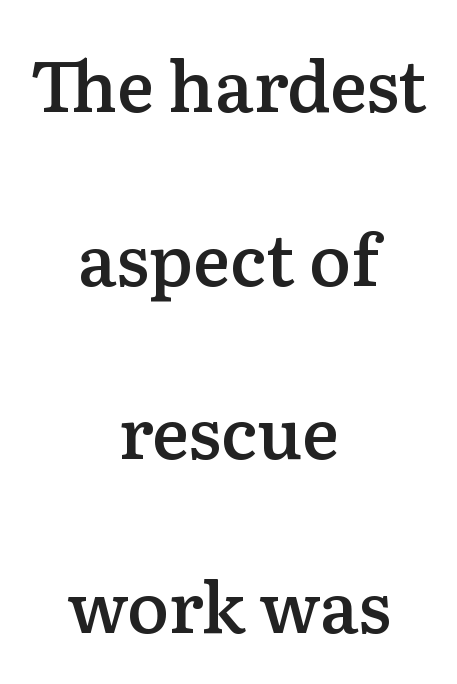
{"serif": "yes", "italic": "no", "bold": "semi", "weight": "semibold", "width": "normal", "stroke_contrast": "low", "x_height": "medium", "monospaced": "no", "underline": "no", "align": "center", "line_spacing": "loose", "line_spacing_ratio": 2.48, "letter_spacing": "normal", "letter_spacing_em": 0.0, "glyph_px": 70}
